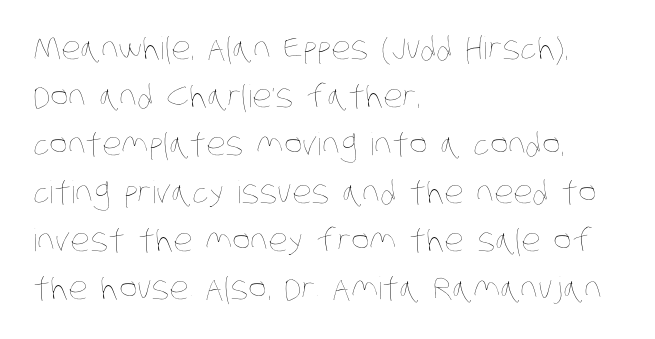
The image shows 31 px thin, condensed type; set left-aligned, normal line spacing (1.55x), normal letter spacing, not underlined; low stroke contrast and a large x-height.
